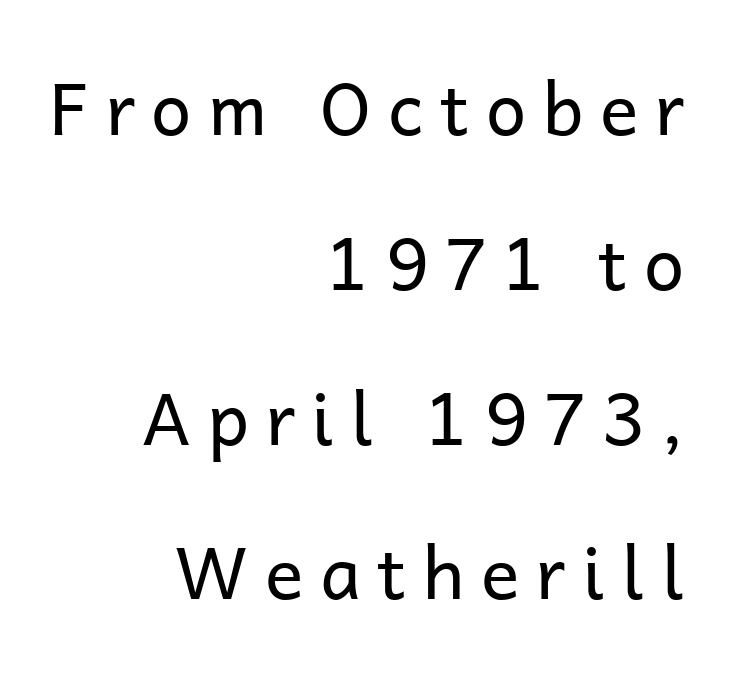
{"serif": "no", "italic": "no", "bold": "no", "weight": "regular", "width": "normal", "stroke_contrast": "low", "x_height": "medium", "monospaced": "no", "underline": "no", "align": "right", "line_spacing": "loose", "line_spacing_ratio": 2.15, "letter_spacing": "wide", "letter_spacing_em": 0.23, "glyph_px": 72}
